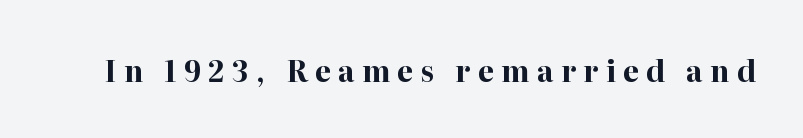
Q: Is the text bold? A: Yes.
Q: Is the text italic (slanted)? A: No, it is upright.
Q: Is the typeface a serif or a sans-serif typeface? A: Serif.
Q: Is the text underlined? A: No.
Q: Is the spacing between letters normal or unusually wide? A: Unusually wide.
Q: Width (condensed, normal, or wide)? A: Normal.
Q: Stroke contrast? A: High.
Q: x-height? A: Medium.
Q: Monospaced? A: No.
